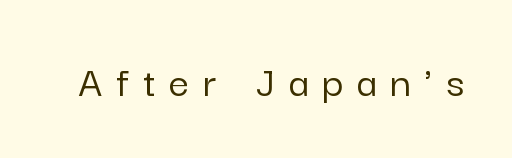
The image shows 45 px sans-serif type, upright; set unusually wide letter spacing (+0.31 em), not underlined; low stroke contrast and a medium x-height.
